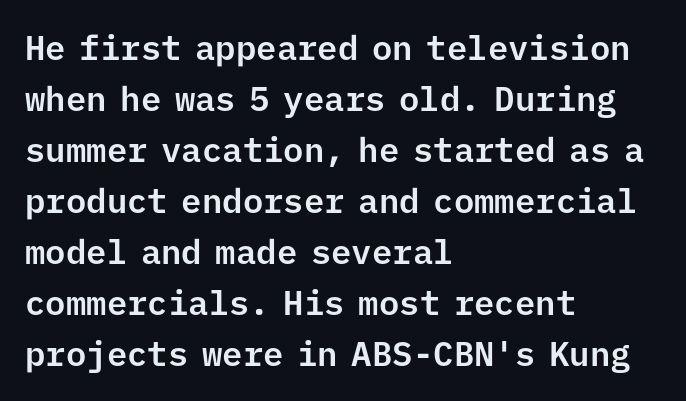
Is there much room between lines? A standard amount, neither cramped nor airy. These lines are set flush left with a ragged right edge. Bare-footed words on every line. The rendering uses typewriter-style spacing with identical character cells. Ascenders rise straight up at ninety degrees.
